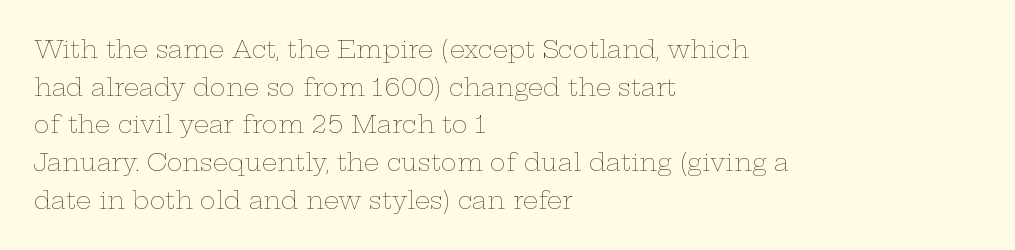
Q: Is the text bold? A: No.
Q: Is the text italic (slanted)? A: No, it is upright.
Q: Is the text underlined? A: No.
Q: How is the paragraph aligned? A: Left-aligned.
Q: Is the spacing between letters normal or unusually wide? A: Normal.
Q: Is the spacing between lines tight, normal or loose? A: Normal.
